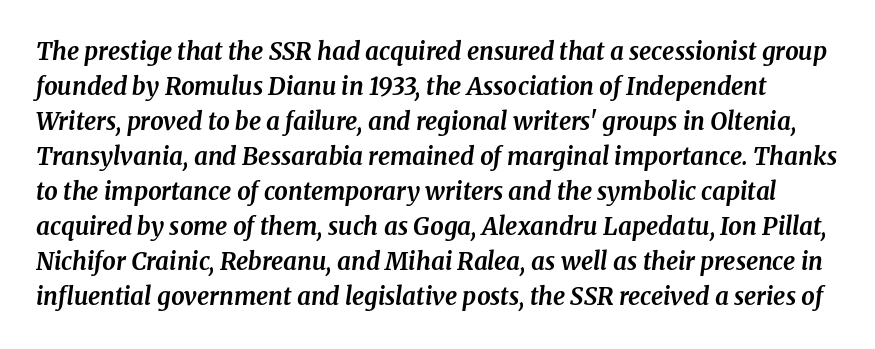
The image shows 24 px bold type, italic (leaning right); set normal line spacing (1.46x), normal letter spacing, not underlined.
